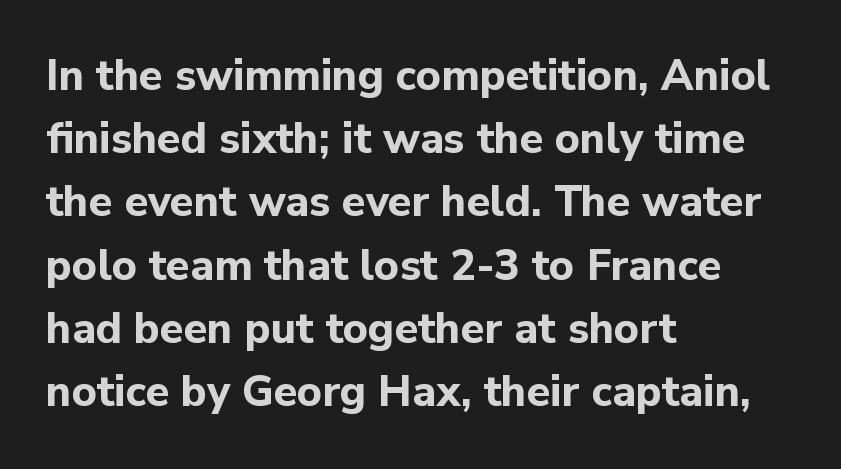
The image shows 43 px bold sans-serif type, upright; set left-aligned, normal line spacing (1.47x), normal letter spacing, not underlined; low stroke contrast and a medium x-height.
